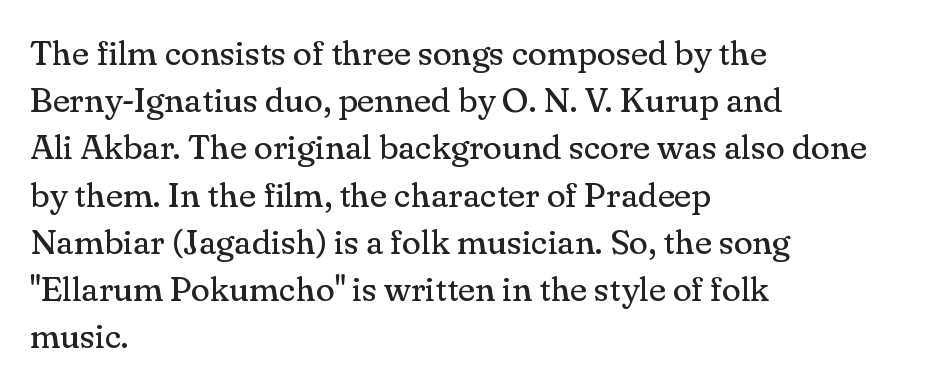
The image shows 35 px regular-weight serif type, upright; set left-aligned, normal line spacing (1.35x), normal letter spacing, not underlined; medium stroke contrast and a small x-height.
